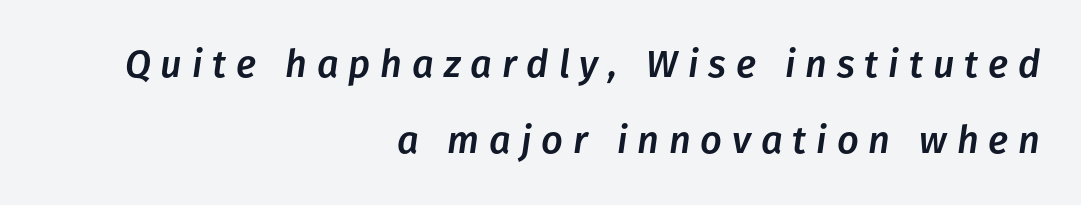
Q: Is the text italic (slanted)? A: Yes, it leans right by about 8 degrees.
Q: Is the text underlined? A: No.
Q: How is the paragraph aligned? A: Right-aligned.
Q: Is the spacing between letters normal or unusually wide? A: Unusually wide.
Q: Is the spacing between lines tight, normal or loose? A: Loose.
Q: Width (condensed, normal, or wide)? A: Normal.
Q: Stroke contrast? A: Low.
Q: x-height? A: Medium.
Q: Monospaced? A: No.
